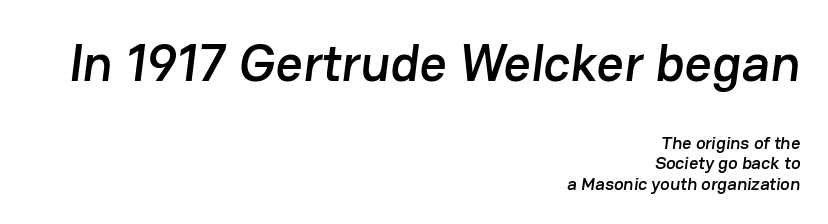
{"serif": "no", "width": "normal", "stroke_contrast": "low", "x_height": "medium", "monospaced": "no", "underline": "no", "align": "right", "line_spacing": "tight", "line_spacing_ratio": 1.14, "letter_spacing": "normal", "letter_spacing_em": 0.0, "larger_block": "first", "size_ratio": 2.94, "glyph_px": 53}
